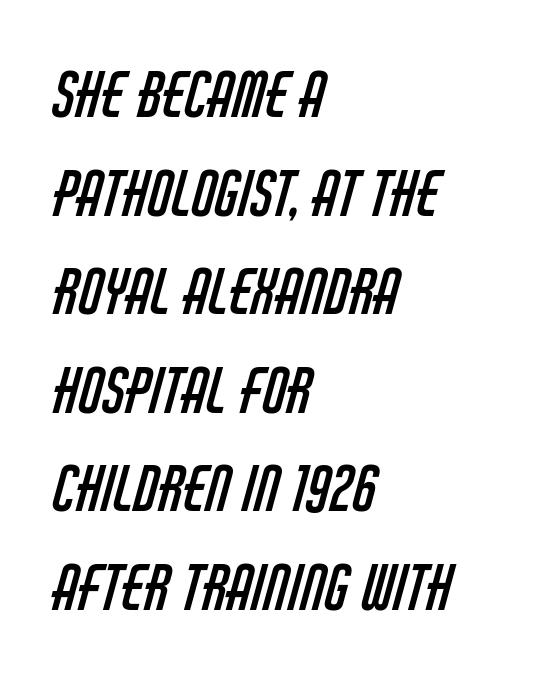
Q: Is the text bold? A: No.
Q: Is the typeface a serif or a sans-serif typeface? A: Sans-serif.
Q: Is the text underlined? A: No.
Q: How is the paragraph aligned? A: Left-aligned.
Q: Is the spacing between letters normal or unusually wide? A: Normal.
Q: Is the spacing between lines tight, normal or loose? A: Normal.
Q: Width (condensed, normal, or wide)? A: Condensed.
Q: Stroke contrast? A: Low.
Q: x-height? A: Large.
Q: Monospaced? A: No.
